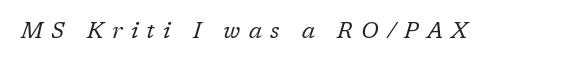
{"italic": "yes", "lean": "right", "slant_degrees": 17, "bold": "no", "underline": "no", "letter_spacing": "wide", "letter_spacing_em": 0.38, "glyph_px": 22}
